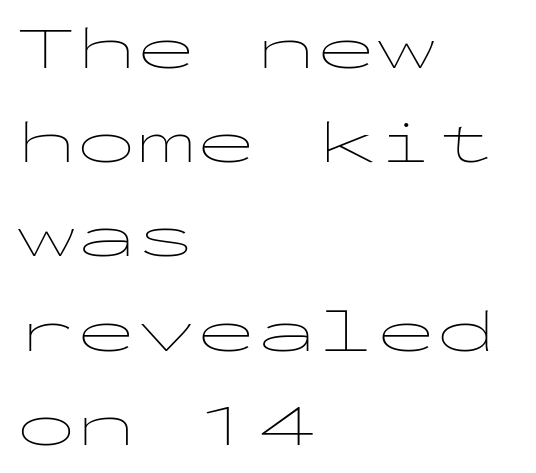
Each letter, wide or thin by design, is forced into the same width here. The zone under the glyphs is completely vacant. This rendering employs a face without finishing strokes, i.e., a sans-serif. Think standard paragraph weight, or any step lighter than that. Does extra space separate the letters? No, they use regular spacing. The typesetter chose a ragged-right arrangement here.
